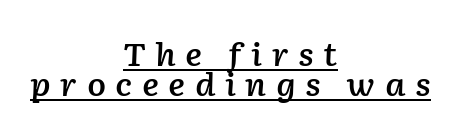
Q: Is the text bold? A: Semi-bold.
Q: Is the text italic (slanted)? A: Yes, it leans right by about 2 degrees.
Q: Is the text underlined? A: Yes.
Q: How is the paragraph aligned? A: Centered.
Q: Is the spacing between letters normal or unusually wide? A: Unusually wide.
Q: Is the spacing between lines tight, normal or loose? A: Tight.
Q: Width (condensed, normal, or wide)? A: Normal.
Q: Stroke contrast? A: Low.
Q: x-height? A: Medium.
Q: Monospaced? A: No.
